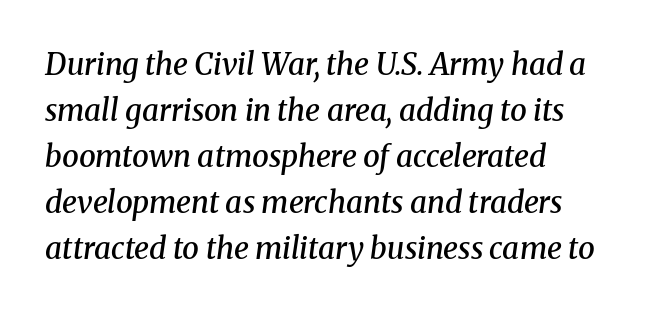
Q: Is the text bold? A: Semi-bold.
Q: Is the text italic (slanted)? A: Yes, it leans right by about 8 degrees.
Q: Is the typeface a serif or a sans-serif typeface? A: Serif.
Q: Is the text underlined? A: No.
Q: How is the paragraph aligned? A: Left-aligned.
Q: Is the spacing between letters normal or unusually wide? A: Normal.
Q: Is the spacing between lines tight, normal or loose? A: Normal.
Q: Width (condensed, normal, or wide)? A: Normal.
Q: Stroke contrast? A: Medium.
Q: x-height? A: Medium.
Q: Monospaced? A: No.
